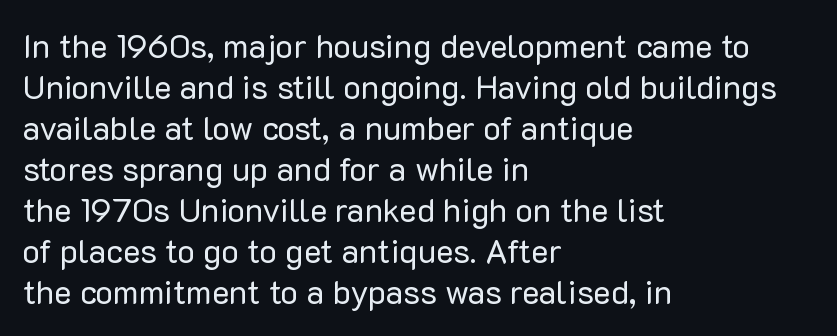
Do the characters align in a grid? No, the font is proportional. This sample uses plain, unmodified letter spacing. The lettering stays uniformly vertical, giving the passage a roman look. A bare baseline throughout the passage. Font category for this specimen: sans-serif. Ink coverage per letter is moderate at most.
